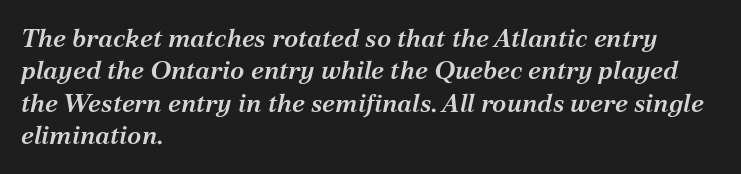
The ragged edge is on the right, which tells us the setting is flush left. Semibold letterforms, between regular and bold. The rendering uses a moderate line-height, typical for paragraphs. The face used here has a pronounced slope to its letters. The gaps between neighbouring characters are ordinary and unremarkable.
